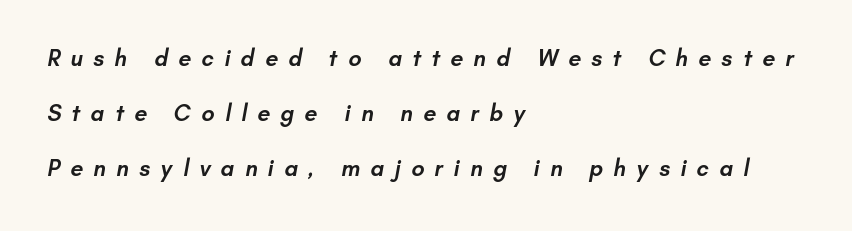
The leading is generous, giving the passage an open texture. Is the type bold? Partly — it's a semibold, heavier than regular but not fully bold. Rule under the text: the space is simply empty. The ragged edge is on the right, which tells us the setting is flush left. This rendering widens character spacing well past its baseline value.
